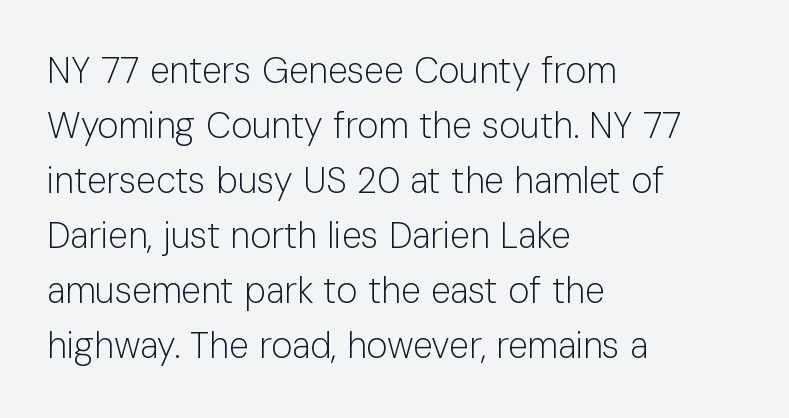
Q: Is the text bold? A: No.
Q: Is the text italic (slanted)? A: No, it is upright.
Q: Is the typeface a serif or a sans-serif typeface? A: Sans-serif.
Q: Is the text underlined? A: No.
Q: How is the paragraph aligned? A: Left-aligned.
Q: Is the spacing between letters normal or unusually wide? A: Normal.
Q: Is the spacing between lines tight, normal or loose? A: Normal.
Q: Width (condensed, normal, or wide)? A: Normal.
Q: Stroke contrast? A: Low.
Q: x-height? A: Medium.
Q: Monospaced? A: No.
